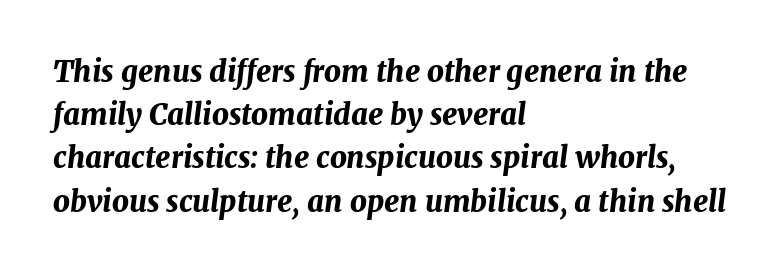
The image shows 29 px bold type, italic (leaning right); set left-aligned, normal line spacing (1.49x), normal letter spacing, not underlined; medium stroke contrast and a medium x-height.
